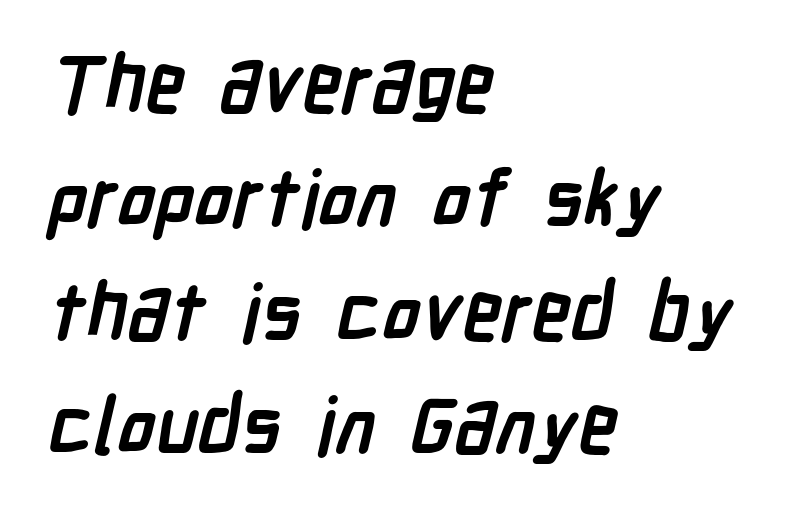
The image shows 79 px semibold, condensed sans-serif type; set left-aligned, normal line spacing (1.44x), normal letter spacing, not underlined; low stroke contrast and a medium x-height.
